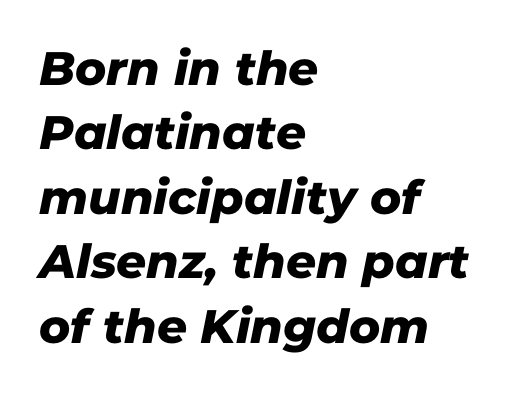
Q: Is the typeface a serif or a sans-serif typeface? A: Sans-serif.
Q: Is the text underlined? A: No.
Q: How is the paragraph aligned? A: Left-aligned.
Q: Is the spacing between letters normal or unusually wide? A: Normal.
Q: Is the spacing between lines tight, normal or loose? A: Normal.
Q: Width (condensed, normal, or wide)? A: Normal.
Q: Stroke contrast? A: Low.
Q: x-height? A: Medium.
Q: Monospaced? A: No.
